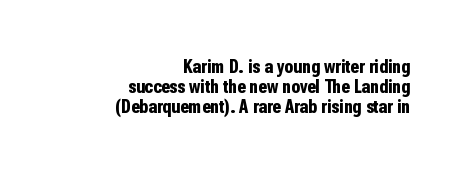
{"italic": "no", "bold": "yes", "underline": "no", "align": "right", "line_spacing": "tight", "line_spacing_ratio": 1.01, "letter_spacing": "normal", "letter_spacing_em": 0.0, "glyph_px": 20}
